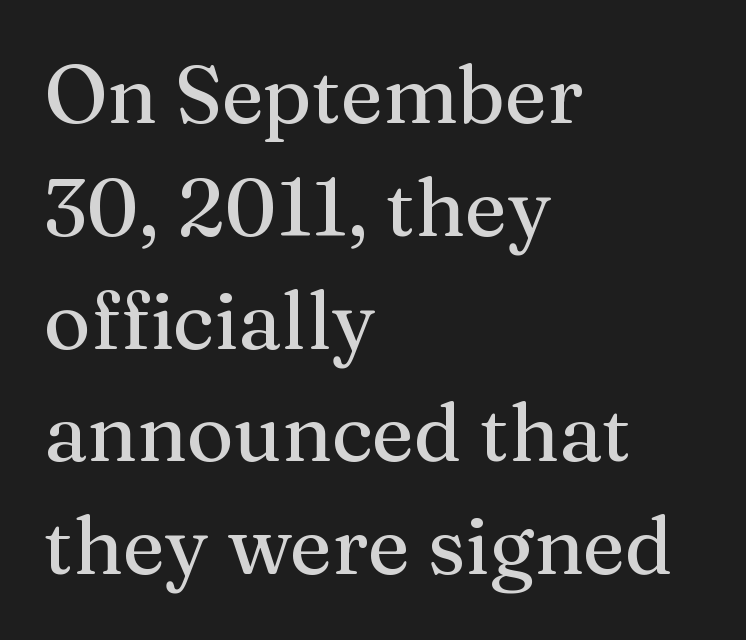
Upright lettering throughout. The tracking reads as untouched default to a designer's eye. The block of text has a typical density, with ordinary space between rows. Letterform terminals end in serifs throughout the passage. The letters advance in unequal steps, a hallmark of proportional type.
